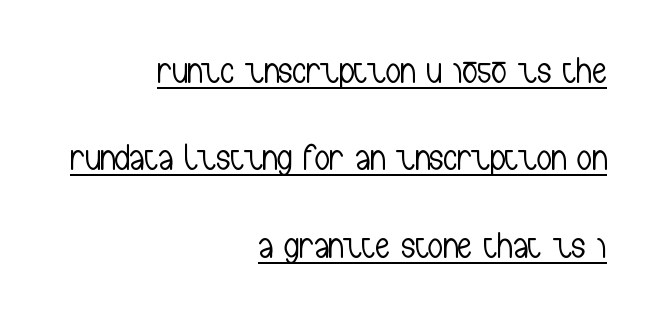
Ascenders rise straight up at ninety degrees. Horizontally, the lines are justified to the trailing edge only. The font sits on the lighter half of the weight spectrum, regular included. The vertical gap from one line to the next is large. The sample's only ornament is a line tracing under the words.
